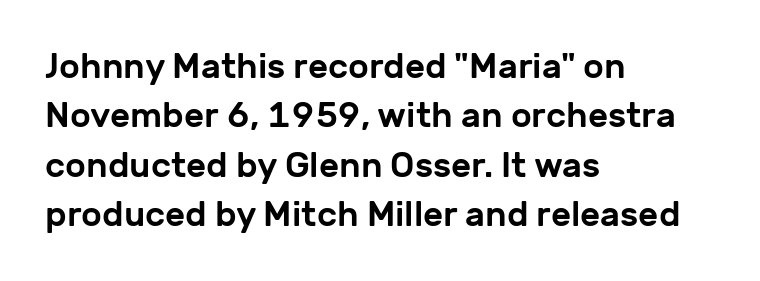
Plain, unruled lines of type. Proportional: the letters do not fall into vertical columns. The typography opts for an upright posture over an oblique one. These lines keep a tight, regular rhythm from letter to letter.
